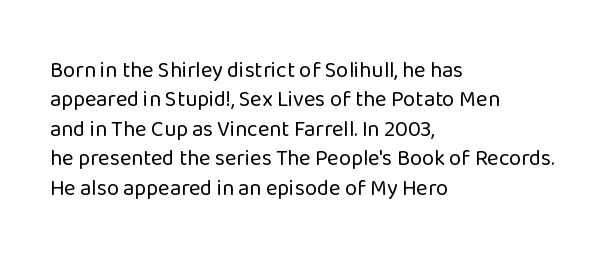
The image shows 22 px text type, upright; set left-aligned, normal line spacing (1.34x), normal letter spacing, not underlined.
